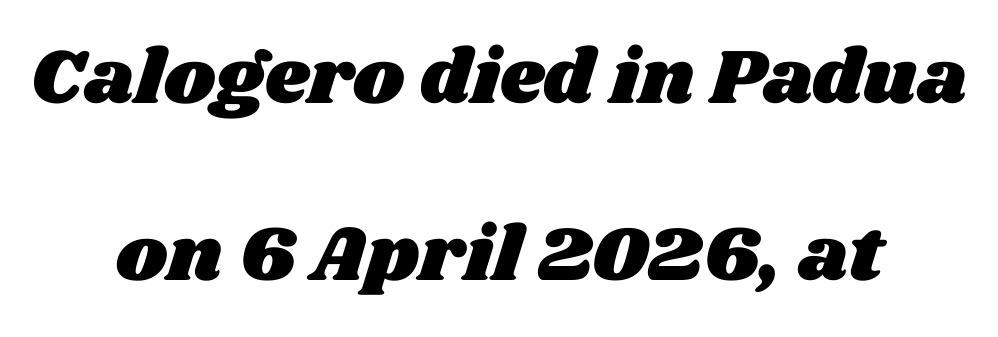
The image shows 78 px wide type; set centered, loose line spacing (2.27x), normal letter spacing, not underlined; medium stroke contrast and a large x-height.
